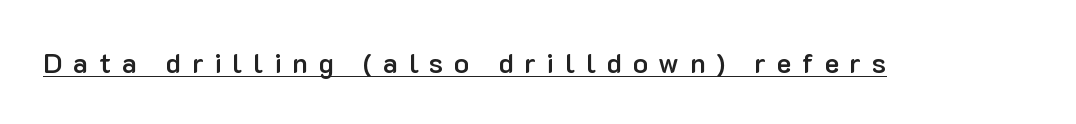
Q: Is the text bold? A: Semi-bold.
Q: Is the text italic (slanted)? A: No, it is upright.
Q: Is the typeface a serif or a sans-serif typeface? A: Sans-serif.
Q: Is the text underlined? A: Yes.
Q: Is the spacing between letters normal or unusually wide? A: Unusually wide.
Q: Width (condensed, normal, or wide)? A: Normal.
Q: Stroke contrast? A: Low.
Q: x-height? A: Medium.
Q: Monospaced? A: No.
